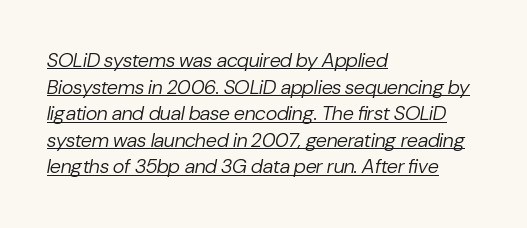
The image shows 20 px text type, italic (leaning right); set left-aligned, normal line spacing (1.33x), normal letter spacing, underlined.
